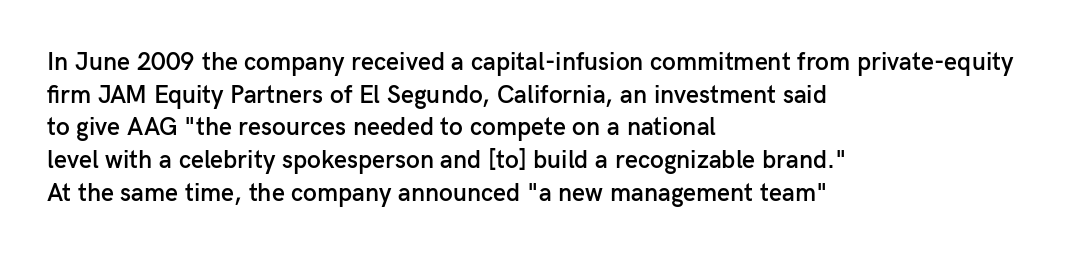
{"italic": "no", "bold": "semi", "underline": "no", "align": "left", "line_spacing": "normal", "line_spacing_ratio": 1.31, "letter_spacing": "normal", "letter_spacing_em": 0.0, "glyph_px": 25}
